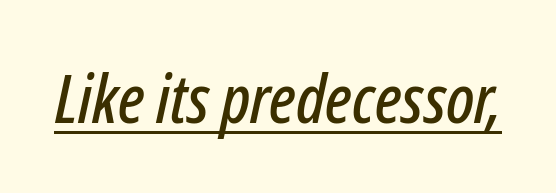
{"italic": "yes", "lean": "right", "slant_degrees": 12, "width": "condensed", "stroke_contrast": "low", "x_height": "medium", "monospaced": "no", "underline": "yes", "letter_spacing": "normal", "letter_spacing_em": 0.0, "glyph_px": 68}
